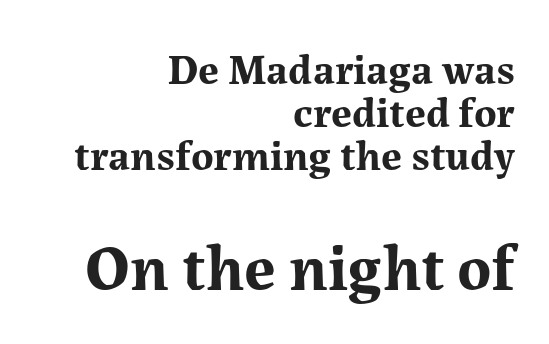
Q: Is the text bold? A: Yes.
Q: Is the text italic (slanted)? A: No, it is upright.
Q: Is the typeface a serif or a sans-serif typeface? A: Serif.
Q: Is the text underlined? A: No.
Q: How is the paragraph aligned? A: Right-aligned.
Q: Is the spacing between letters normal or unusually wide? A: Normal.
Q: Is the spacing between lines tight, normal or loose? A: Tight.
Q: Which block of text is set in a larger size, the first (top) or the second (bottom)? A: The second (bottom) one.
Q: Width (condensed, normal, or wide)? A: Normal.
Q: Stroke contrast? A: Medium.
Q: x-height? A: Medium.
Q: Monospaced? A: No.
